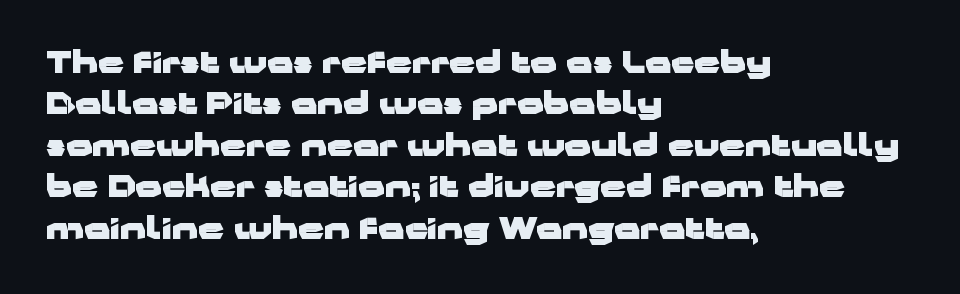
Q: Is the text bold? A: Yes.
Q: Is the text italic (slanted)? A: No, it is upright.
Q: Is the typeface a serif or a sans-serif typeface? A: Sans-serif.
Q: Is the text underlined? A: No.
Q: How is the paragraph aligned? A: Left-aligned.
Q: Is the spacing between letters normal or unusually wide? A: Normal.
Q: Is the spacing between lines tight, normal or loose? A: Normal.
Q: Width (condensed, normal, or wide)? A: Wide.
Q: Stroke contrast? A: Low.
Q: x-height? A: Medium.
Q: Monospaced? A: No.
